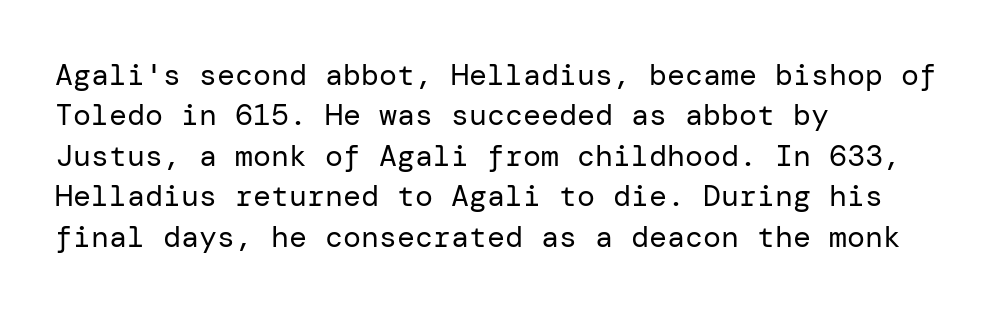
If you drew a line through each stem, it would be perfectly vertical. Observe the ordinary spacing: letters are neighbours, not strangers. Baseline-to-baseline distance is the conventional proportion of letter height. Any mark beneath the type? The region is blank. Compared with a centered layout, this one pins lines to the left instead.
